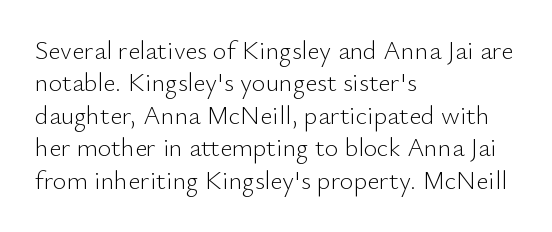
Q: Is the text bold? A: No.
Q: Is the text italic (slanted)? A: No, it is upright.
Q: Is the text underlined? A: No.
Q: How is the paragraph aligned? A: Left-aligned.
Q: Is the spacing between letters normal or unusually wide? A: Normal.
Q: Is the spacing between lines tight, normal or loose? A: Normal.
